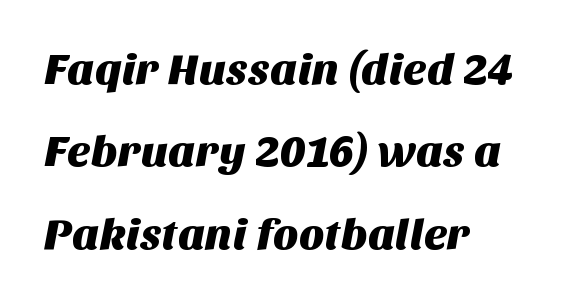
The image shows 44 px sans-serif type; set left-aligned, line spacing 1.87x, normal letter spacing, not underlined; medium stroke contrast and a large x-height.
